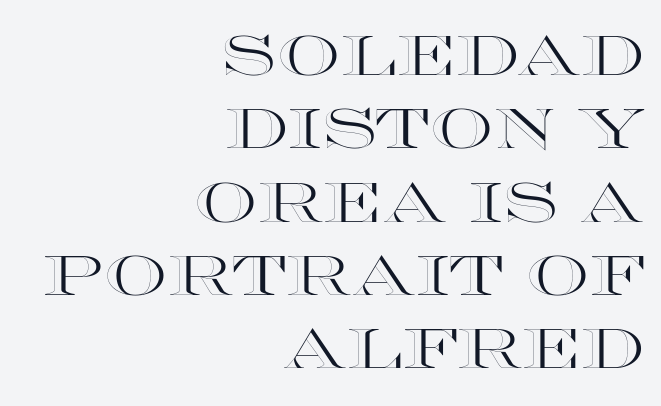
The image shows 56 px wide type, upright; set right-aligned, normal line spacing (1.31x), normal letter spacing, not underlined; a large x-height.
